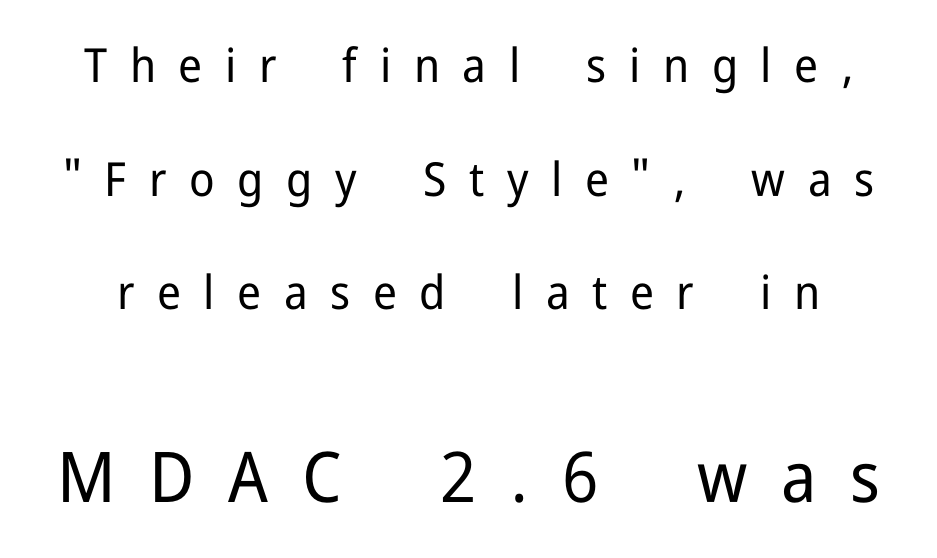
The image shows 70 px regular-weight sans-serif type, upright; set loose line spacing (2.42x), unusually wide letter spacing (+0.48 em), not underlined; the second (bottom) block is 1.49x larger; low stroke contrast and a medium x-height.
